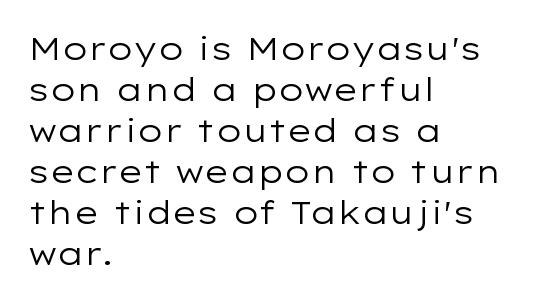
Q: Is the text bold? A: No.
Q: Is the text italic (slanted)? A: No, it is upright.
Q: Is the typeface a serif or a sans-serif typeface? A: Sans-serif.
Q: Is the text underlined? A: No.
Q: How is the paragraph aligned? A: Left-aligned.
Q: Is the spacing between letters normal or unusually wide? A: Normal.
Q: Is the spacing between lines tight, normal or loose? A: Normal.
Q: Width (condensed, normal, or wide)? A: Wide.
Q: Stroke contrast? A: Low.
Q: x-height? A: Medium.
Q: Monospaced? A: No.
